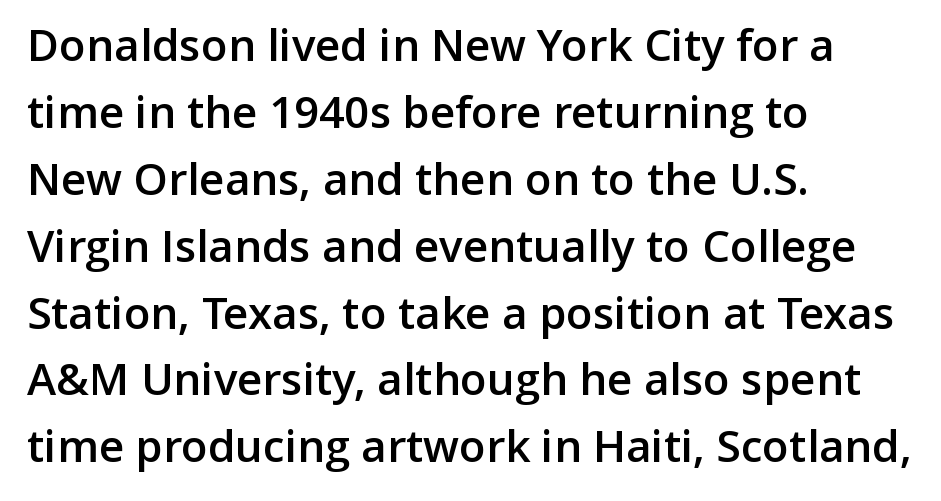
The image shows 44 px semibold sans-serif type, upright; set left-aligned, normal line spacing (1.52x), normal letter spacing, not underlined; low stroke contrast and a medium x-height.
